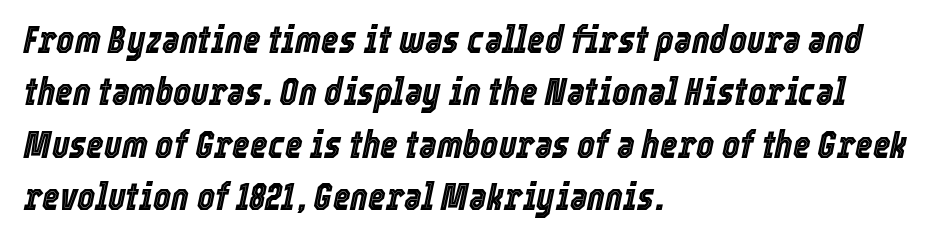
{"italic": "yes", "lean": "right", "slant_degrees": 12, "width": "condensed", "x_height": "medium", "monospaced": "no", "underline": "no", "align": "left", "line_spacing": "normal", "line_spacing_ratio": 1.38, "letter_spacing": "normal", "letter_spacing_em": 0.0, "glyph_px": 38}
